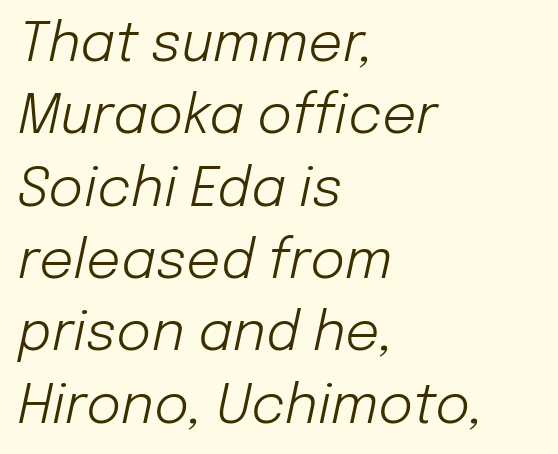
The image shows 54 px light type, italic (leaning right); set left-aligned, normal line spacing (1.34x), normal letter spacing, not underlined; low stroke contrast and a medium x-height.
